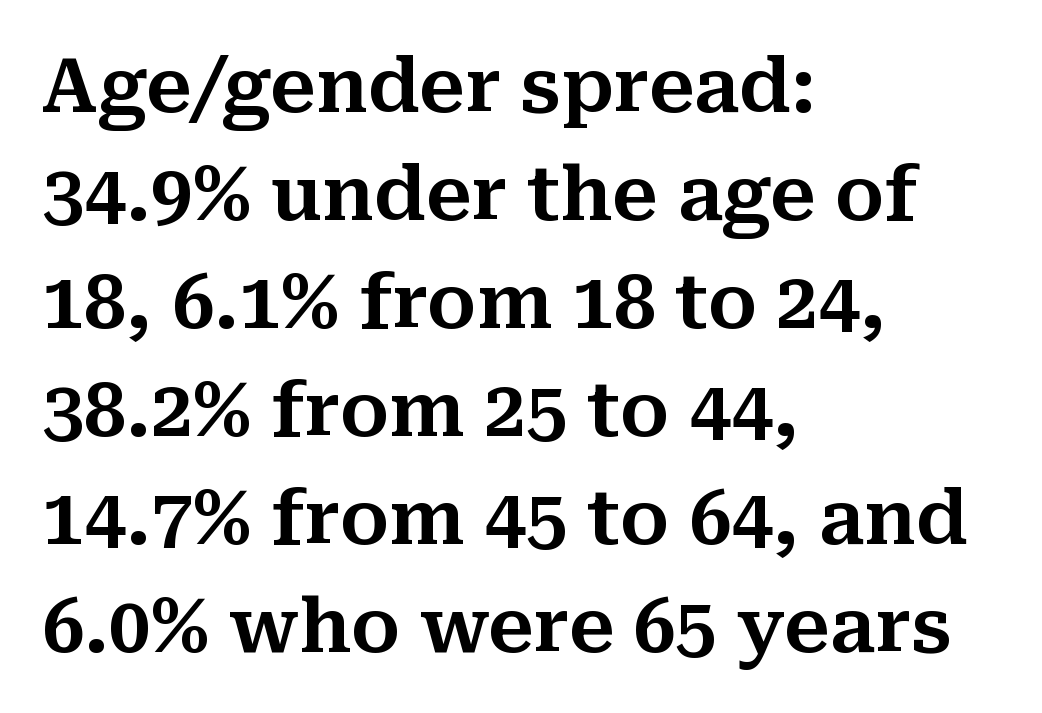
The image shows 75 px serif type, upright; set left-aligned, normal line spacing (1.44x), normal letter spacing, not underlined; medium stroke contrast and a medium x-height.
